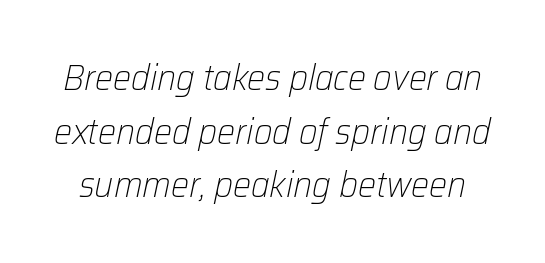
The image shows 36 px light type, italic (leaning right); set normal line spacing (1.49x), normal letter spacing, not underlined; low stroke contrast and a medium x-height.
